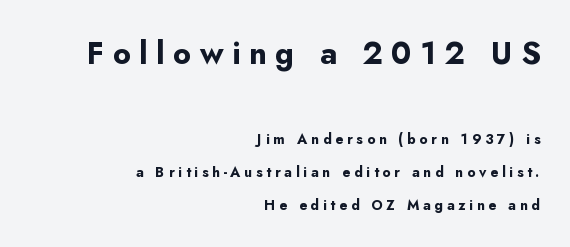
The image shows 31 px bold sans-serif type, upright; set right-aligned, loose line spacing (2.38x), unusually wide letter spacing (+0.27 em), not underlined; the first (top) block is 2.21x larger; low stroke contrast and a small x-height.
